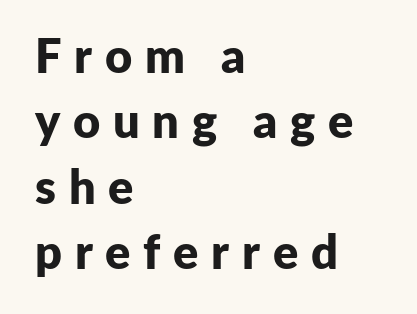
The image shows 47 px bold sans-serif type, upright; set left-aligned, normal line spacing (1.39x), unusually wide letter spacing (+0.27 em), not underlined; low stroke contrast and a medium x-height.
